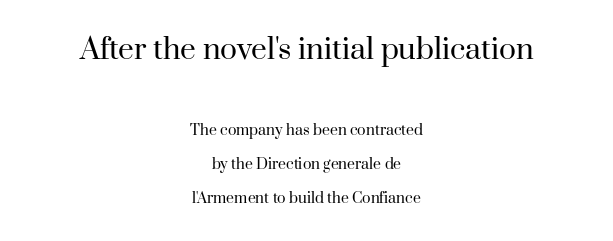
{"serif": "yes", "italic": "no", "bold": "no", "weight": "regular", "width": "normal", "stroke_contrast": "high", "x_height": "small", "monospaced": "no", "underline": "no", "align": "center", "line_spacing": "loose", "line_spacing_ratio": 2.43, "letter_spacing": "normal", "letter_spacing_em": 0.0, "larger_block": "first", "size_ratio": 2.0, "glyph_px": 28}
